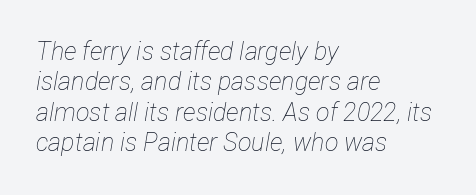
Style check: oblique. The specimen omits any rule beneath the text block's lines. On a weight scale, this lands at 450 or below. The compositor pushed each line to the left boundary.
